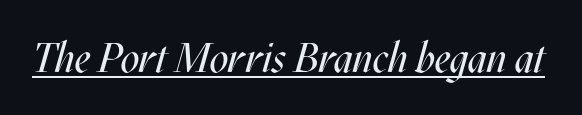
Q: Is the text bold? A: No.
Q: Is the text italic (slanted)? A: Yes, it leans right by about 17 degrees.
Q: Is the text underlined? A: Yes.
Q: Is the spacing between letters normal or unusually wide? A: Normal.
Q: Width (condensed, normal, or wide)? A: Condensed.
Q: Stroke contrast? A: Medium.
Q: x-height? A: Large.
Q: Monospaced? A: No.
